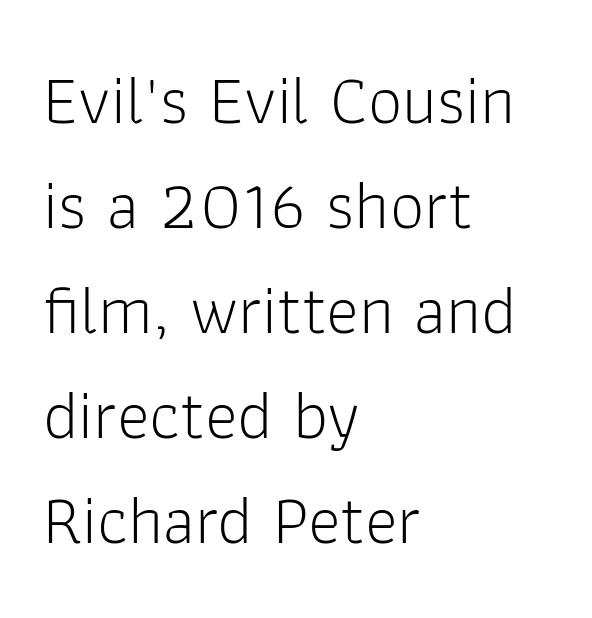
Q: Is the text bold? A: No.
Q: Is the text italic (slanted)? A: No, it is upright.
Q: Is the typeface a serif or a sans-serif typeface? A: Sans-serif.
Q: Is the text underlined? A: No.
Q: How is the paragraph aligned? A: Left-aligned.
Q: Is the spacing between letters normal or unusually wide? A: Normal.
Q: Is the spacing between lines tight, normal or loose? A: Normal.
Q: Width (condensed, normal, or wide)? A: Normal.
Q: Stroke contrast? A: Low.
Q: x-height? A: Medium.
Q: Monospaced? A: No.
